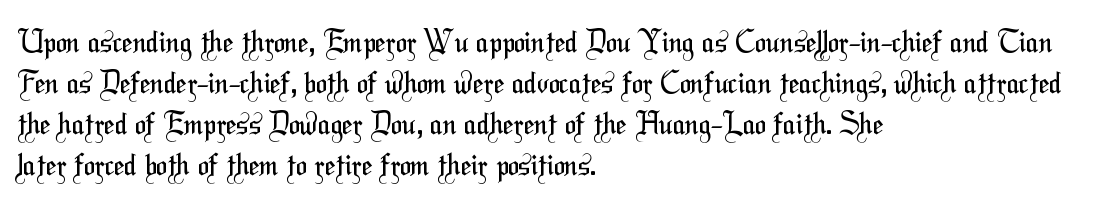
The image shows 30 px regular-weight, condensed sans-serif type; set left-aligned, normal line spacing (1.37x), normal letter spacing, not underlined; medium stroke contrast and a medium x-height.
